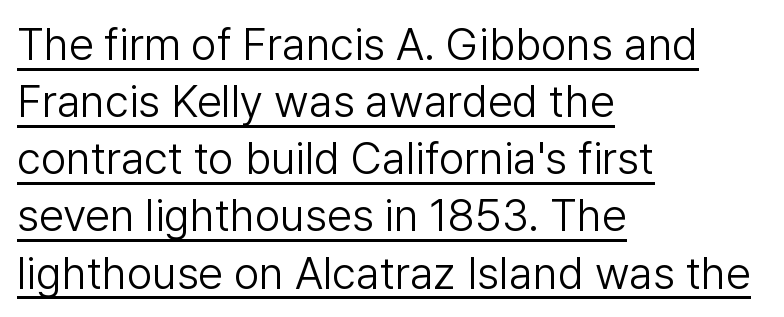
Q: Is the text bold? A: No.
Q: Is the text italic (slanted)? A: No, it is upright.
Q: Is the typeface a serif or a sans-serif typeface? A: Sans-serif.
Q: Is the text underlined? A: Yes.
Q: How is the paragraph aligned? A: Left-aligned.
Q: Is the spacing between letters normal or unusually wide? A: Normal.
Q: Is the spacing between lines tight, normal or loose? A: Normal.
Q: Width (condensed, normal, or wide)? A: Normal.
Q: Stroke contrast? A: Low.
Q: x-height? A: Medium.
Q: Monospaced? A: No.
